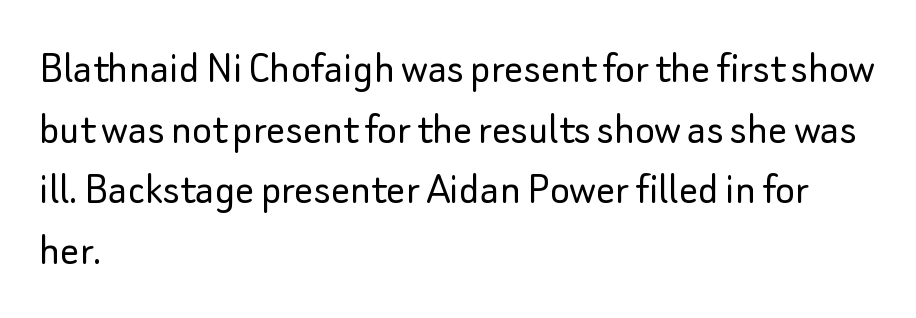
The image shows 47 px light sans-serif type, upright; set left-aligned, normal line spacing (1.29x), normal letter spacing, not underlined; low stroke contrast and a small x-height.
